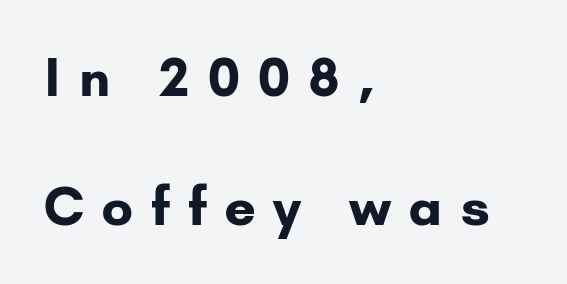
Q: Is the text bold? A: Yes.
Q: Is the text italic (slanted)? A: No, it is upright.
Q: Is the typeface a serif or a sans-serif typeface? A: Sans-serif.
Q: Is the text underlined? A: No.
Q: How is the paragraph aligned? A: Left-aligned.
Q: Is the spacing between letters normal or unusually wide? A: Unusually wide.
Q: Is the spacing between lines tight, normal or loose? A: Loose.
Q: Width (condensed, normal, or wide)? A: Normal.
Q: Stroke contrast? A: Low.
Q: x-height? A: Small.
Q: Monospaced? A: No.
